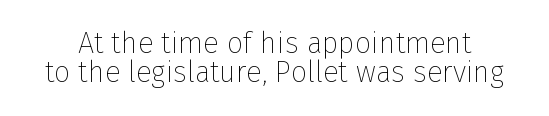
Q: Is the text bold? A: No.
Q: Is the text italic (slanted)? A: No, it is upright.
Q: Is the typeface a serif or a sans-serif typeface? A: Sans-serif.
Q: Is the text underlined? A: No.
Q: Is the spacing between letters normal or unusually wide? A: Normal.
Q: Is the spacing between lines tight, normal or loose? A: Tight.
Q: Width (condensed, normal, or wide)? A: Normal.
Q: Stroke contrast? A: Low.
Q: x-height? A: Medium.
Q: Monospaced? A: No.
